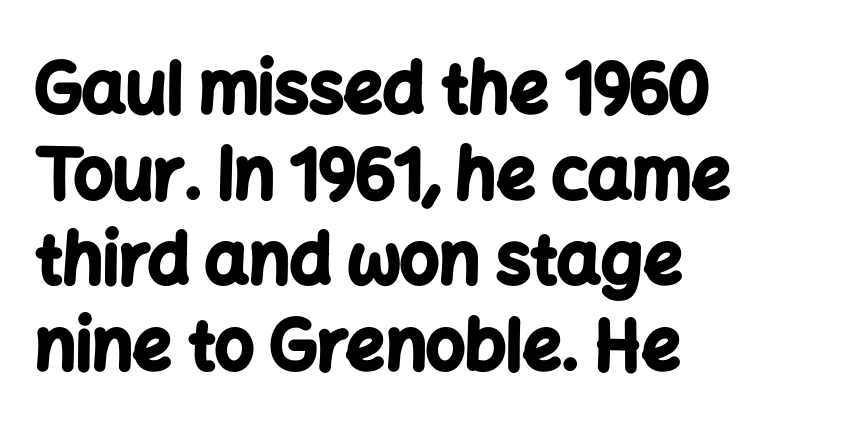
Here the glyphs are tracked normally, forming tight word shapes. Casual observation: everything's shoved over to the left. The font family rendered here belongs to the sans-serif group. What weight is shown? A full bold with thick strokes. Letters rest on an invisible, unmarked baseline.
